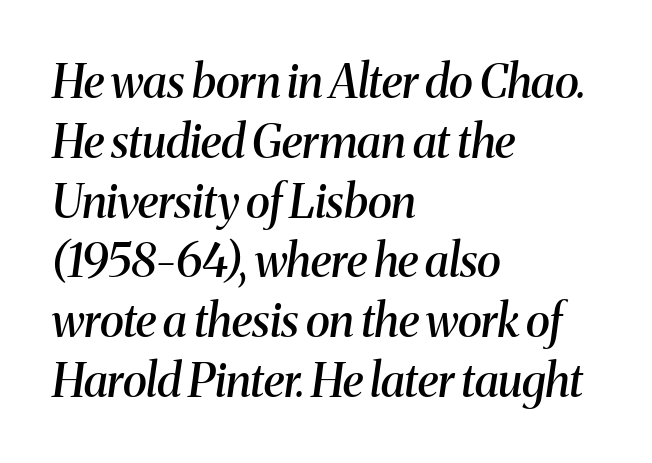
The whole block is typeset with a tilt. Only glyphs here, with clear space below each row. Set as a demibold, roughly 600 on the weight scale. The block of text has a typical density, with ordinary space between rows. Do the characters align in a grid? No, the font is proportional.
